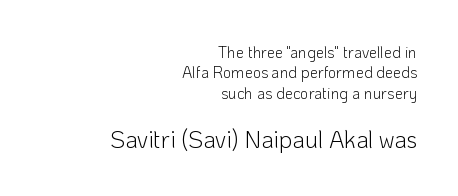
Q: Is the text bold? A: No.
Q: Is the text italic (slanted)? A: No, it is upright.
Q: Is the text underlined? A: No.
Q: How is the paragraph aligned? A: Right-aligned.
Q: Is the spacing between letters normal or unusually wide? A: Normal.
Q: Is the spacing between lines tight, normal or loose? A: Normal.
Q: Which block of text is set in a larger size, the first (top) or the second (bottom)? A: The second (bottom) one.
